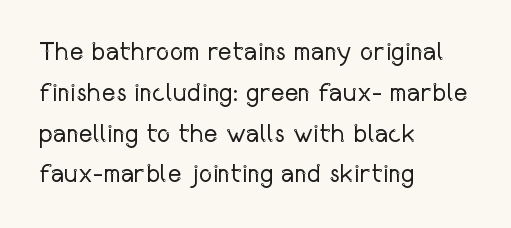
The gap between lines stays unmarked. No extra tracking has been applied to these lines. Does the leading feel generous? No, just average. Short and long lines alike share a common starting point at left.
